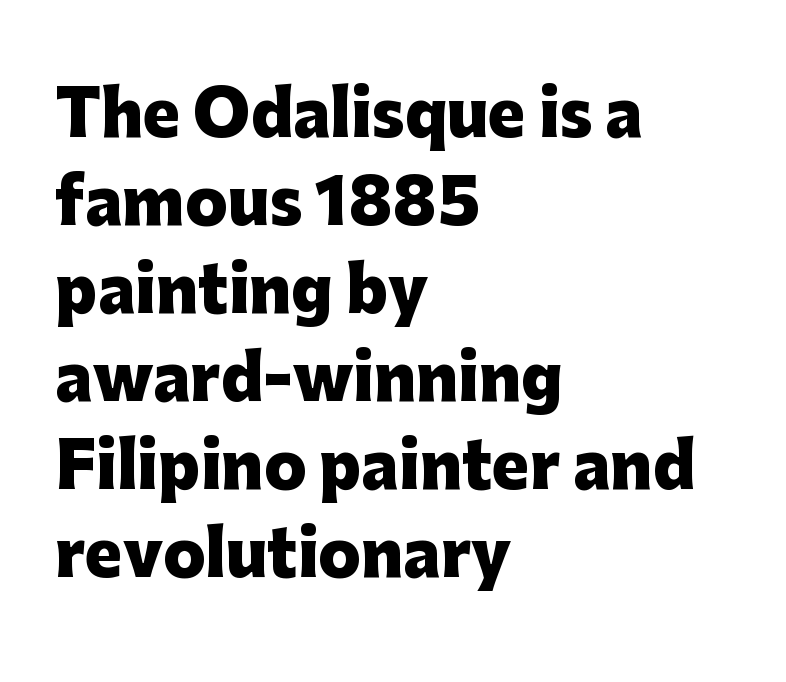
The image shows 62 px heavy sans-serif type, upright; set left-aligned, normal line spacing (1.42x), normal letter spacing, not underlined; low stroke contrast and a medium x-height.
